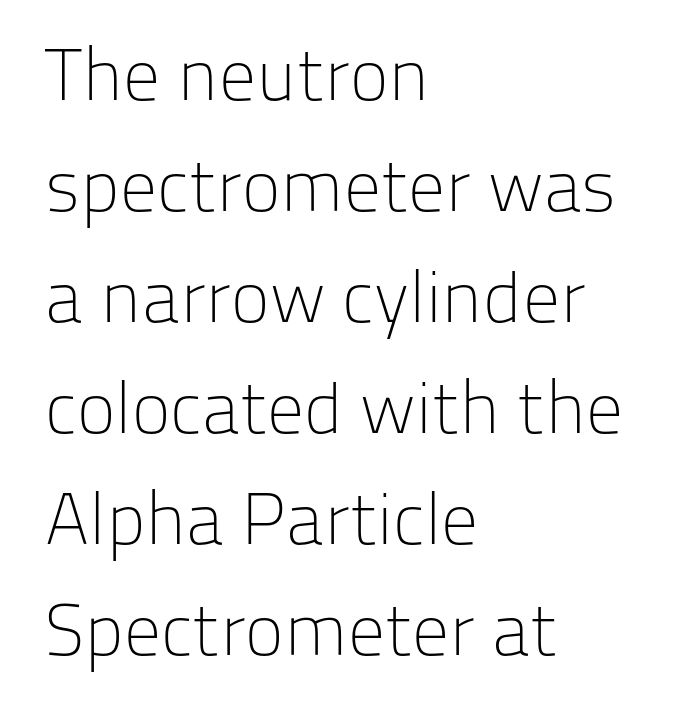
The image shows 73 px light sans-serif type, upright; set left-aligned, normal line spacing (1.52x), normal letter spacing, not underlined; low stroke contrast and a medium x-height.
